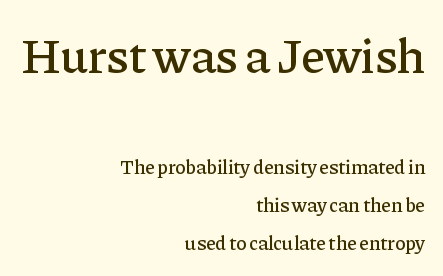
Q: Is the text italic (slanted)? A: No, it is upright.
Q: Is the typeface a serif or a sans-serif typeface? A: Serif.
Q: Is the text underlined? A: No.
Q: How is the paragraph aligned? A: Right-aligned.
Q: Is the spacing between letters normal or unusually wide? A: Normal.
Q: Is the spacing between lines tight, normal or loose? A: Loose.
Q: Which block of text is set in a larger size, the first (top) or the second (bottom)? A: The first (top) one.
Q: Width (condensed, normal, or wide)? A: Normal.
Q: Stroke contrast? A: Low.
Q: x-height? A: Medium.
Q: Monospaced? A: No.
